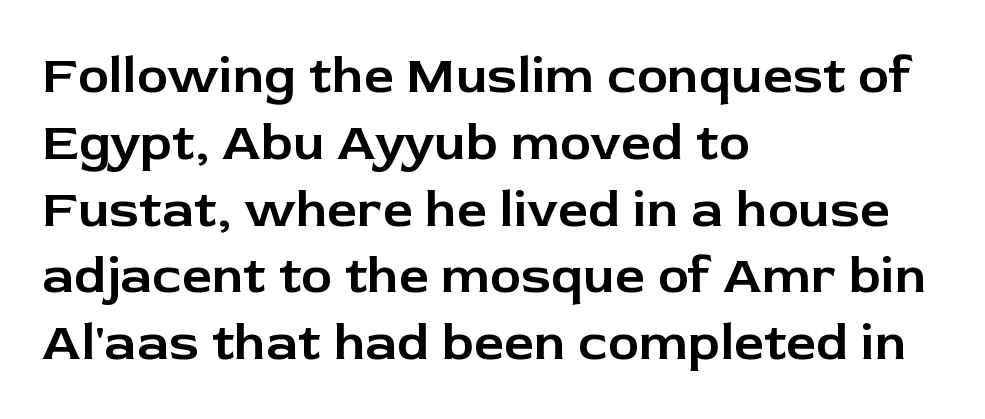
{"serif": "no", "italic": "no", "width": "normal", "stroke_contrast": "low", "x_height": "medium", "monospaced": "no", "underline": "no", "align": "left", "line_spacing": "normal", "line_spacing_ratio": 1.26, "letter_spacing": "normal", "letter_spacing_em": 0.0, "glyph_px": 53}
